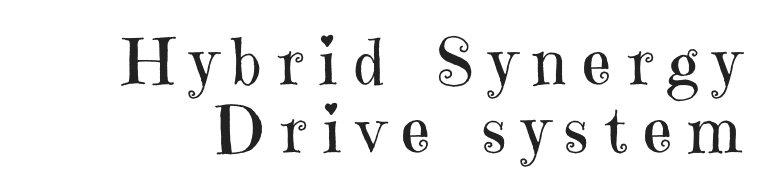
Q: Is the text bold? A: No.
Q: Is the text italic (slanted)? A: No, it is upright.
Q: Is the typeface a serif or a sans-serif typeface? A: Serif.
Q: Is the text underlined? A: No.
Q: Is the spacing between letters normal or unusually wide? A: Unusually wide.
Q: Is the spacing between lines tight, normal or loose? A: Tight.
Q: Width (condensed, normal, or wide)? A: Normal.
Q: Stroke contrast? A: High.
Q: x-height? A: Medium.
Q: Monospaced? A: No.
